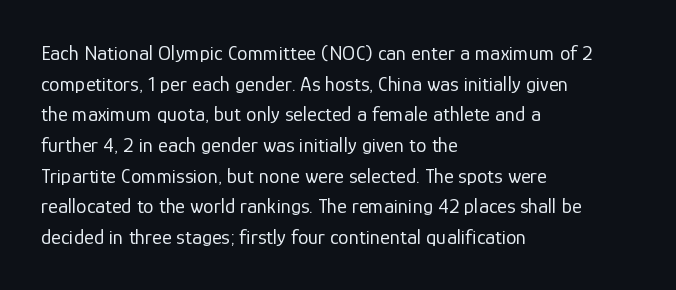
Q: Is the text bold? A: No.
Q: Is the text italic (slanted)? A: No, it is upright.
Q: Is the text underlined? A: No.
Q: How is the paragraph aligned? A: Left-aligned.
Q: Is the spacing between letters normal or unusually wide? A: Normal.
Q: Is the spacing between lines tight, normal or loose? A: Normal.
